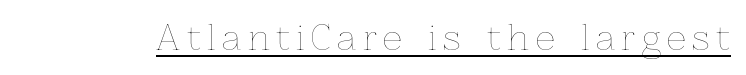
{"italic": "no", "bold": "no", "weight": "thin", "width": "normal", "stroke_contrast": "low", "x_height": "medium", "monospaced": "no", "underline": "yes", "glyph_px": 34}
